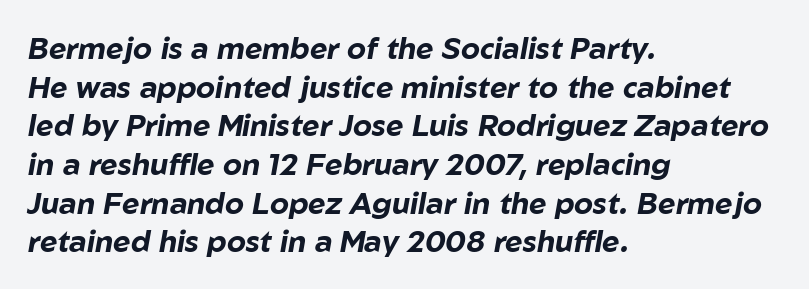
The sample has been set heavy, in full bold. The specimen omits any rule beneath the text block's lines. In CSS terms this would be text-align: left. Proportional: the letters do not fall into vertical columns.
